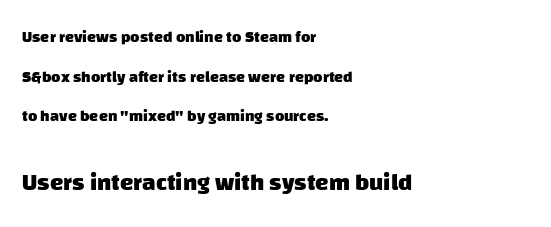
Q: Is the text bold? A: Yes.
Q: Is the text underlined? A: No.
Q: How is the paragraph aligned? A: Left-aligned.
Q: Is the spacing between letters normal or unusually wide? A: Normal.
Q: Is the spacing between lines tight, normal or loose? A: Loose.
Q: Which block of text is set in a larger size, the first (top) or the second (bottom)? A: The second (bottom) one.
